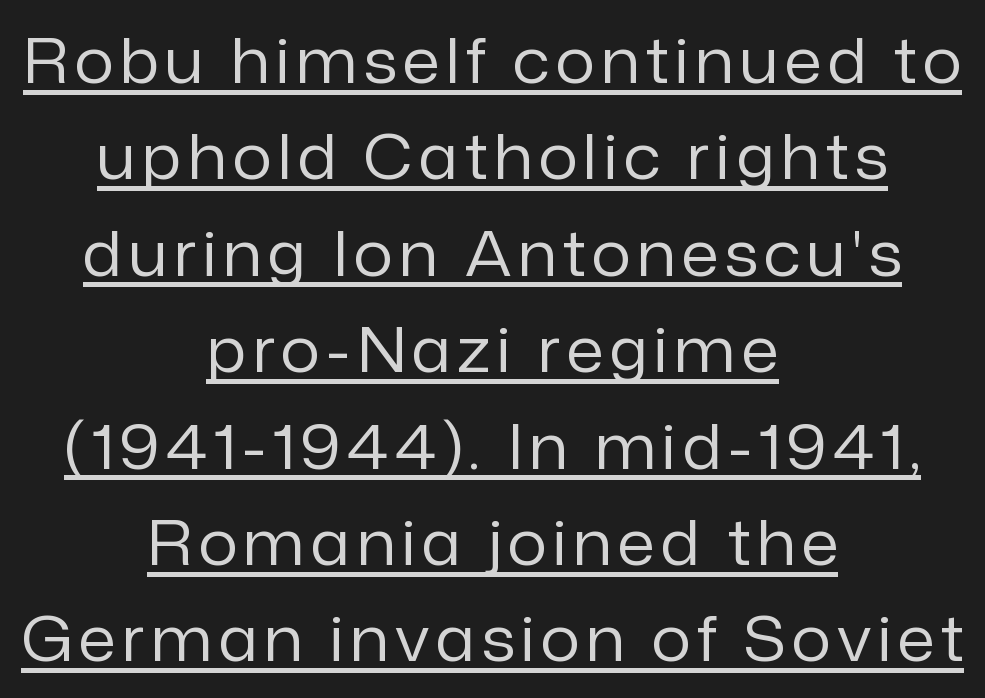
{"serif": "no", "italic": "no", "bold": "no", "weight": "regular", "width": "normal", "stroke_contrast": "low", "x_height": "medium", "monospaced": "no", "underline": "yes", "align": "center", "line_spacing": "normal", "line_spacing_ratio": 1.58, "glyph_px": 61}
